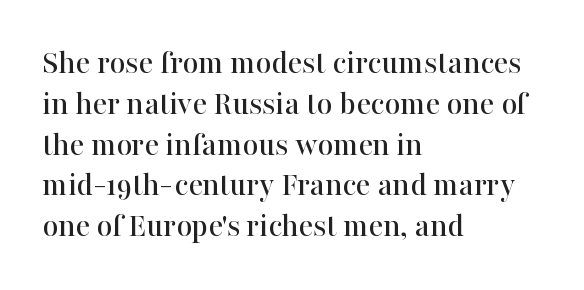
Proportional: the letters do not fall into vertical columns. Characters follow at the spacing the type designer built in. The passage is arranged the way most books set body copy — flush left. Each letter's strokes conclude with small projecting serifs.
